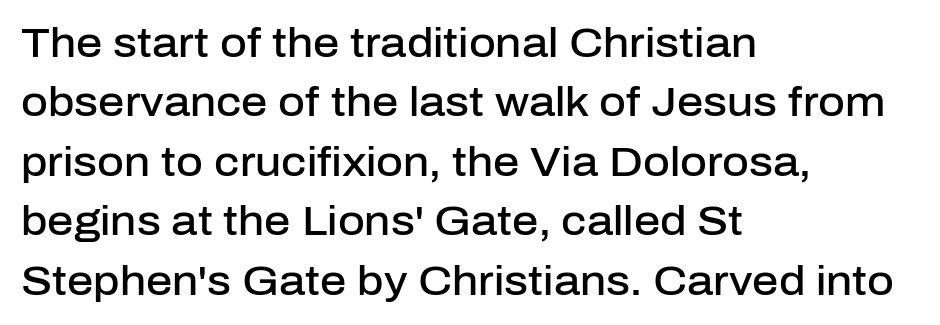
The image shows 41 px semibold sans-serif type, upright; set left-aligned, normal line spacing (1.45x), normal letter spacing, not underlined; low stroke contrast and a medium x-height.
